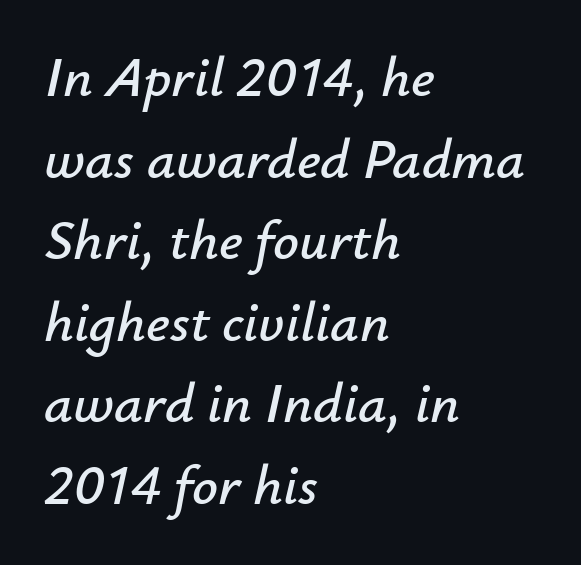
{"italic": "yes", "lean": "right", "slant_degrees": 12, "width": "normal", "stroke_contrast": "low", "x_height": "small", "monospaced": "no", "underline": "no", "align": "left", "line_spacing": "normal", "line_spacing_ratio": 1.43, "letter_spacing": "normal", "letter_spacing_em": 0.0, "glyph_px": 57}
